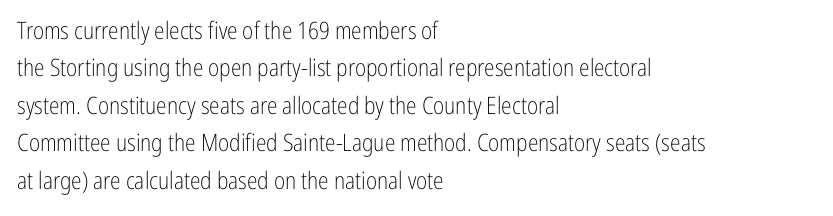
Evenly set lines give the paragraph a standard silhouette. Here the glyphs are tracked normally, forming tight word shapes. Rule under the text: the space is simply empty. Italic? Not at all — the glyphs are vertical. These glyphs show unthickened strokes, regular width or finer.
